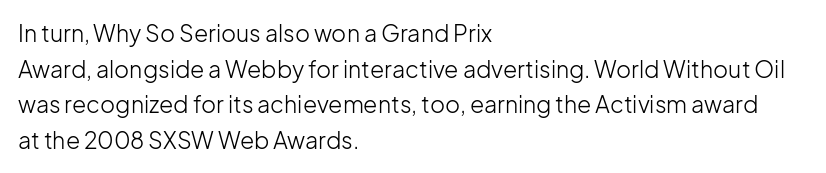
Q: Is the text bold? A: No.
Q: Is the text italic (slanted)? A: No, it is upright.
Q: Is the text underlined? A: No.
Q: How is the paragraph aligned? A: Left-aligned.
Q: Is the spacing between letters normal or unusually wide? A: Normal.
Q: Is the spacing between lines tight, normal or loose? A: Normal.
